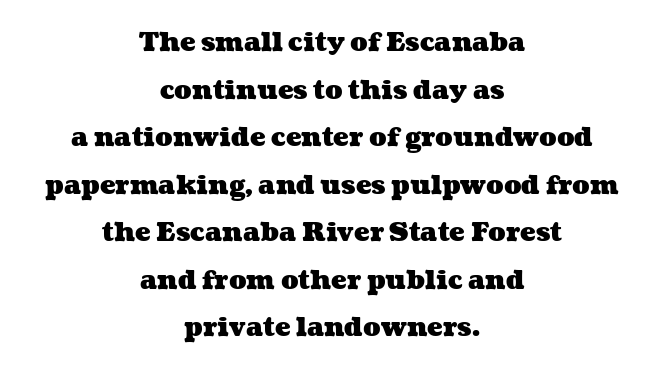
The image shows 26 px bold type; set centered, line spacing 1.83x, normal letter spacing, not underlined.
